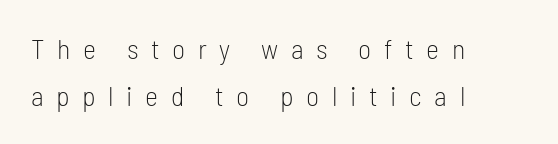
{"serif": "no", "italic": "no", "bold": "no", "weight": "light", "width": "condensed", "stroke_contrast": "low", "x_height": "medium", "monospaced": "no", "underline": "no", "align": "left", "line_spacing": "normal", "line_spacing_ratio": 1.69, "letter_spacing": "wide", "letter_spacing_em": 0.45, "glyph_px": 28}
